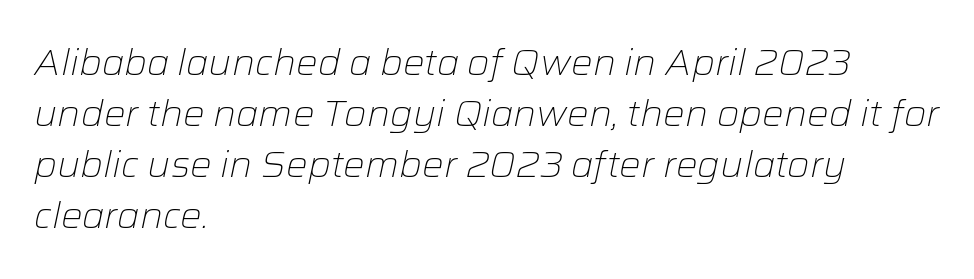
The image shows 36 px light type, italic (leaning right); set left-aligned, normal line spacing (1.42x), normal letter spacing, not underlined; low stroke contrast and a medium x-height.
